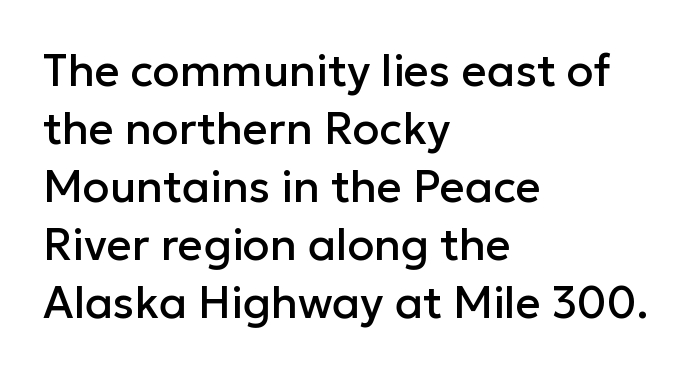
Q: Is the text italic (slanted)? A: No, it is upright.
Q: Is the typeface a serif or a sans-serif typeface? A: Sans-serif.
Q: Is the text underlined? A: No.
Q: How is the paragraph aligned? A: Left-aligned.
Q: Is the spacing between letters normal or unusually wide? A: Normal.
Q: Is the spacing between lines tight, normal or loose? A: Normal.
Q: Width (condensed, normal, or wide)? A: Normal.
Q: Stroke contrast? A: Low.
Q: x-height? A: Medium.
Q: Monospaced? A: No.
